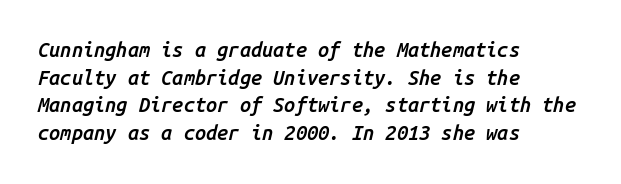
Q: Is the text bold? A: Semi-bold.
Q: Is the text italic (slanted)? A: Yes, it leans right by about 14 degrees.
Q: Is the text underlined? A: No.
Q: How is the paragraph aligned? A: Left-aligned.
Q: Is the spacing between letters normal or unusually wide? A: Normal.
Q: Is the spacing between lines tight, normal or loose? A: Normal.
